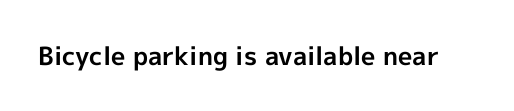
Q: Is the text bold? A: Yes.
Q: Is the text italic (slanted)? A: No, it is upright.
Q: Is the text underlined? A: No.
Q: Is the spacing between letters normal or unusually wide? A: Normal.
